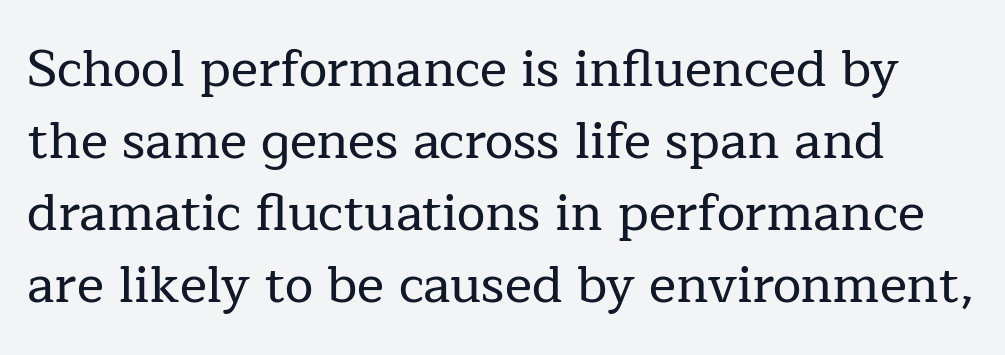
The image shows 51 px serif type, upright; set normal line spacing (1.41x), normal letter spacing, not underlined; low stroke contrast and a medium x-height.
